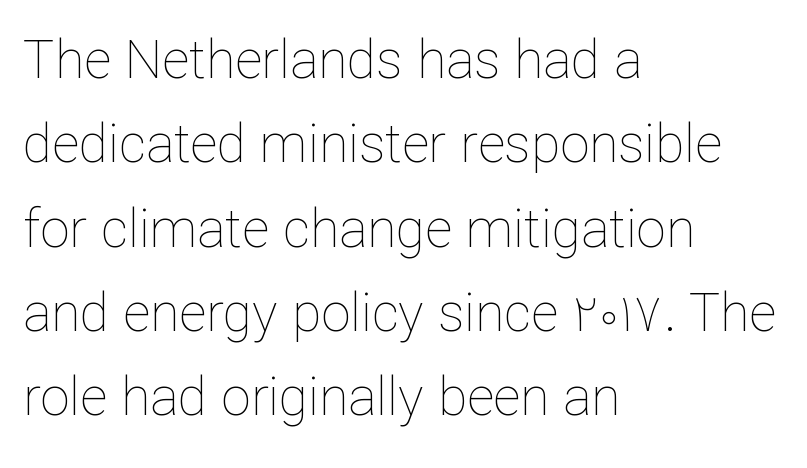
Q: Is the text bold? A: No.
Q: Is the text italic (slanted)? A: No, it is upright.
Q: Is the text underlined? A: No.
Q: How is the paragraph aligned? A: Left-aligned.
Q: Is the spacing between letters normal or unusually wide? A: Normal.
Q: Is the spacing between lines tight, normal or loose? A: Normal.
Q: Width (condensed, normal, or wide)? A: Normal.
Q: Stroke contrast? A: Low.
Q: x-height? A: Medium.
Q: Monospaced? A: No.
